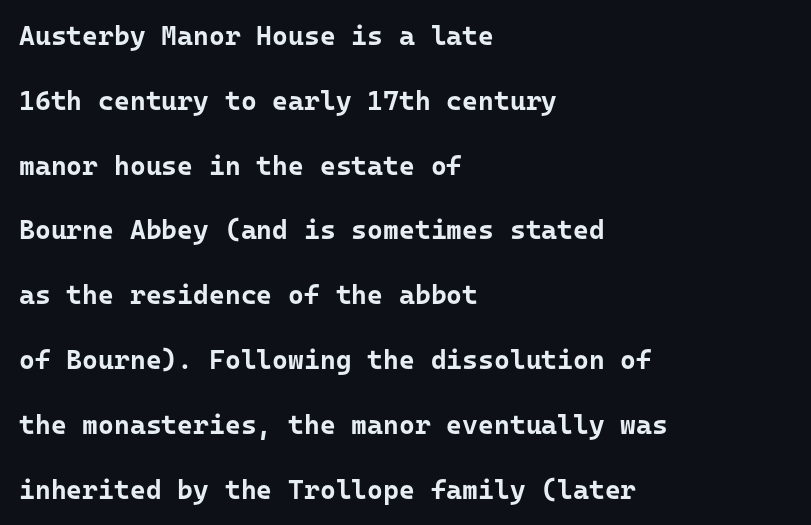
The image shows 27 px bold type, upright; set left-aligned, loose line spacing (2.4x), normal letter spacing, not underlined.
